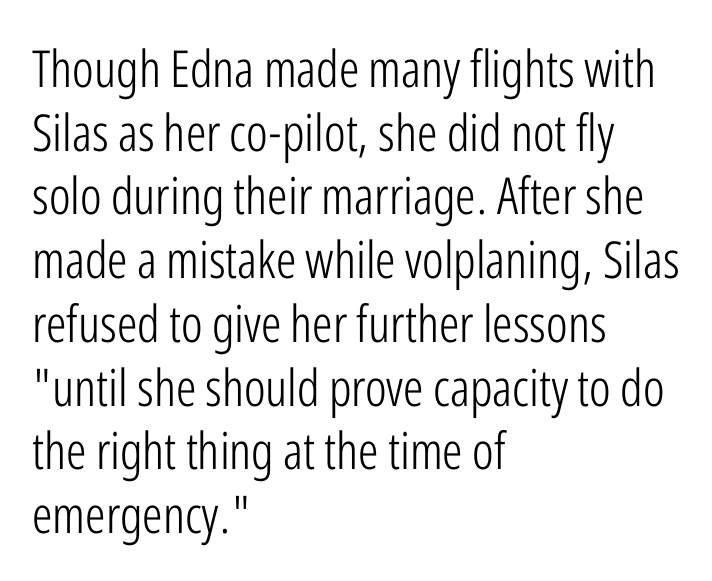
{"serif": "no", "italic": "no", "bold": "no", "weight": "light", "width": "condensed", "stroke_contrast": "low", "x_height": "medium", "monospaced": "no", "underline": "no", "align": "left", "line_spacing": "normal", "line_spacing_ratio": 1.25, "letter_spacing": "normal", "letter_spacing_em": 0.0, "glyph_px": 51}
